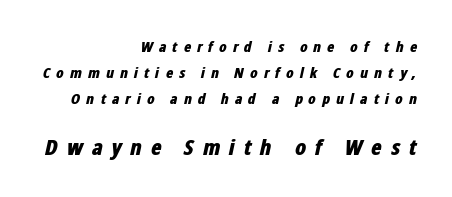
Q: Is the text bold? A: Yes.
Q: Is the text italic (slanted)? A: Yes, it leans right by about 12 degrees.
Q: Is the text underlined? A: No.
Q: How is the paragraph aligned? A: Right-aligned.
Q: Is the spacing between letters normal or unusually wide? A: Unusually wide.
Q: Which block of text is set in a larger size, the first (top) or the second (bottom)? A: The second (bottom) one.
